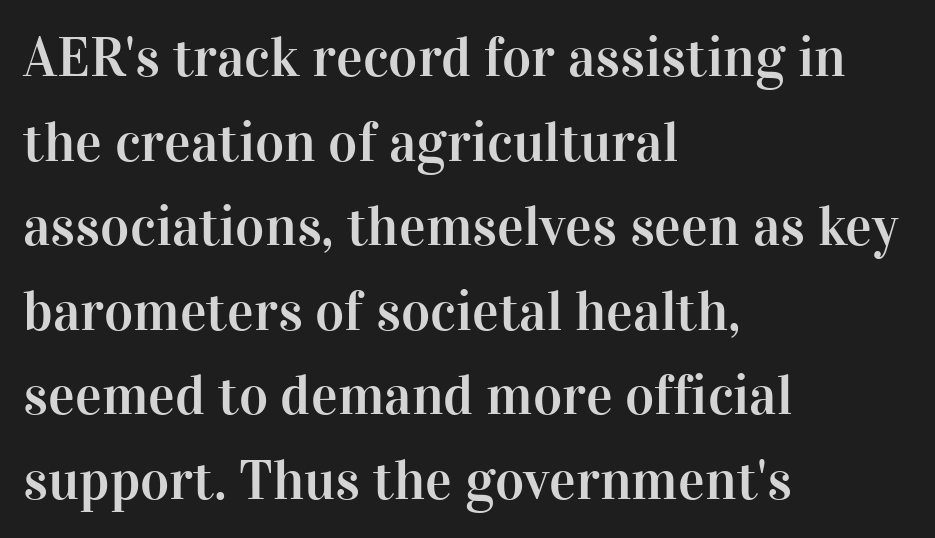
One-word summary of the alignment: left. This sample has the flowing, uneven cadence of proportional lettering. Tracking here is standard; glyphs follow each other at the usual distance. The line-height multiplier appears to be the usual default. This sample uses an upright cut, with every glyph sitting square on the baseline.
